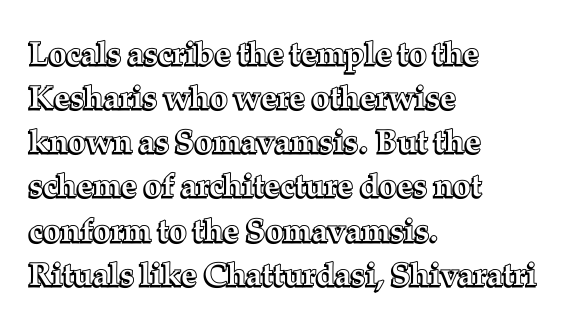
{"italic": "no", "width": "normal", "x_height": "medium", "monospaced": "no", "underline": "no", "align": "left", "line_spacing": "normal", "line_spacing_ratio": 1.38, "letter_spacing": "normal", "letter_spacing_em": 0.0, "glyph_px": 32}
